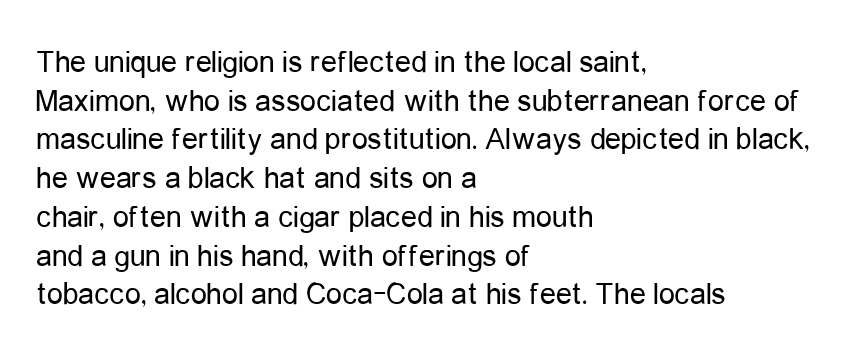
Q: Is the text bold? A: No.
Q: Is the text italic (slanted)? A: No, it is upright.
Q: Is the typeface a serif or a sans-serif typeface? A: Sans-serif.
Q: Is the text underlined? A: No.
Q: How is the paragraph aligned? A: Left-aligned.
Q: Is the spacing between letters normal or unusually wide? A: Normal.
Q: Width (condensed, normal, or wide)? A: Condensed.
Q: Stroke contrast? A: Low.
Q: x-height? A: Medium.
Q: Monospaced? A: No.
